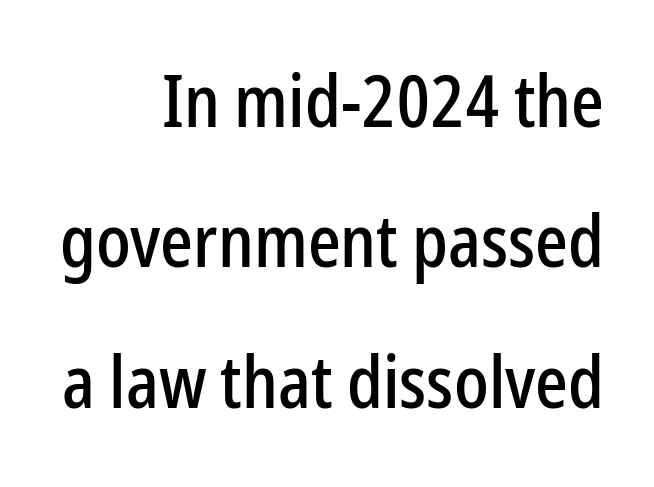
The image shows 72 px condensed sans-serif type, upright; set right-aligned, loose line spacing (1.95x), normal letter spacing, not underlined; low stroke contrast and a medium x-height.
